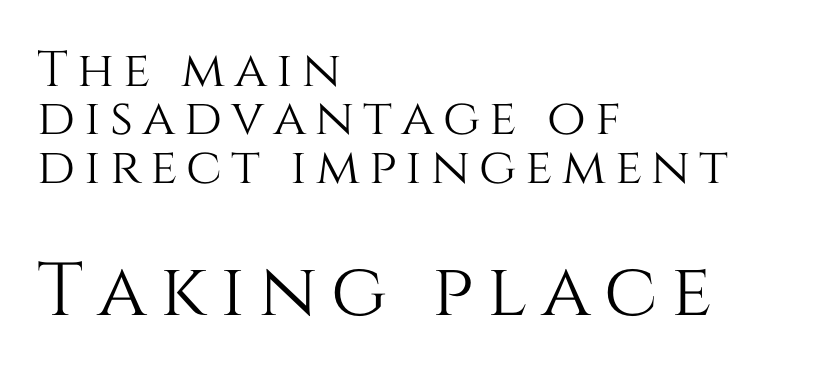
{"italic": "no", "width": "normal", "stroke_contrast": "medium", "x_height": "large", "monospaced": "no", "underline": "no", "align": "left", "line_spacing": "tight", "line_spacing_ratio": 0.97, "larger_block": "second", "size_ratio": 1.5, "glyph_px": 75}
